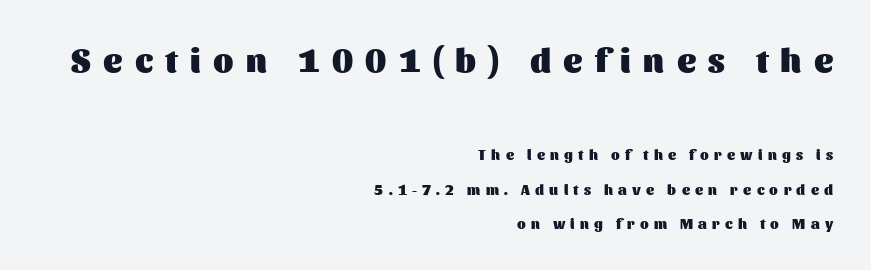
{"serif": "no", "italic": "no", "bold": "yes", "weight": "heavy", "width": "normal", "stroke_contrast": "medium", "x_height": "medium", "monospaced": "no", "underline": "no", "align": "right", "line_spacing": "loose", "line_spacing_ratio": 2.45, "letter_spacing": "wide", "letter_spacing_em": 0.38, "larger_block": "first", "size_ratio": 2.36, "glyph_px": 33}
